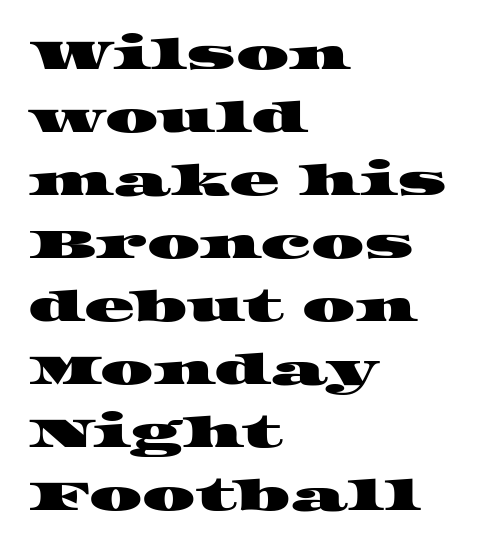
These lines sit exactly where default settings would place them. Each letter's strokes conclude with small projecting serifs. A typesetter would call this zero additional tracking. The typesetter chose a ragged-right arrangement here. Anything drawn beneath the words? Only blank space. Proportional: the letters do not fall into vertical columns.
